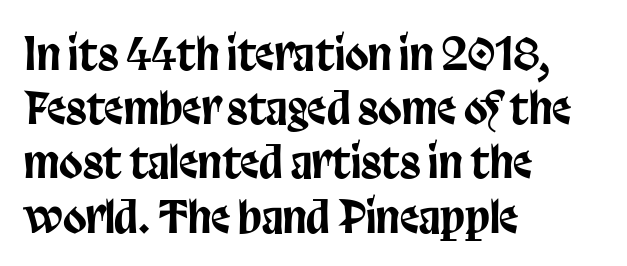
The image shows 43 px condensed sans-serif type, upright; set left-aligned, normal line spacing (1.26x), normal letter spacing, not underlined; low stroke contrast and a large x-height.
